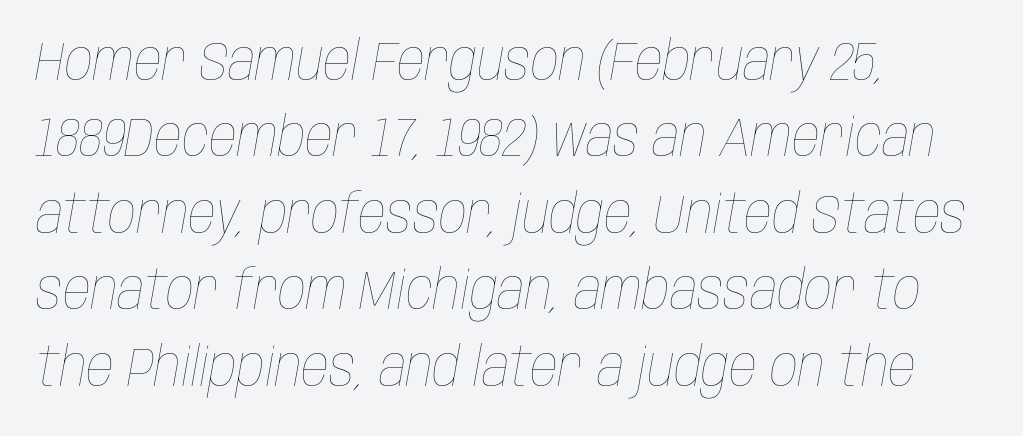
{"italic": "yes", "lean": "right", "slant_degrees": 10, "bold": "no", "weight": "thin", "width": "condensed", "stroke_contrast": "low", "x_height": "large", "monospaced": "no", "underline": "no", "align": "left", "line_spacing": "normal", "line_spacing_ratio": 1.39, "letter_spacing": "normal", "letter_spacing_em": 0.0, "glyph_px": 55}
